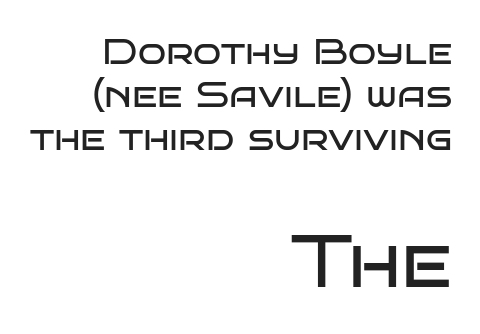
The compositor pushed each line to the right boundary. Examine the stroke ends and you'll find no serifs. Between one letter and the next there's only the usual sliver of space. Character widths vary here, with narrow letters taking less room than wide ones. No letter is thick-stroked: the sample isn't bold.
